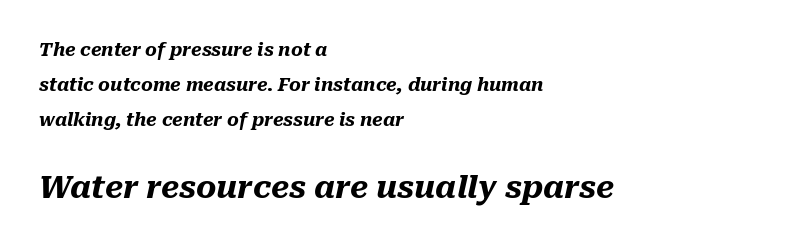
The image shows 31 px heavy type, italic (leaning right); set left-aligned, loose line spacing (1.94x), normal letter spacing, not underlined; the second (bottom) block is 1.72x larger; medium stroke contrast and a medium x-height.
